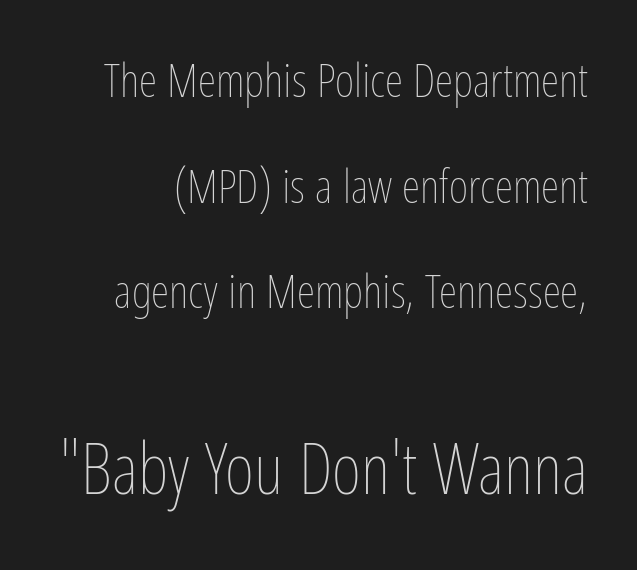
The image shows 71 px thin, condensed type, upright; set loose line spacing (2.25x), normal letter spacing, not underlined; the second (bottom) block is 1.51x larger; low stroke contrast and a medium x-height.
